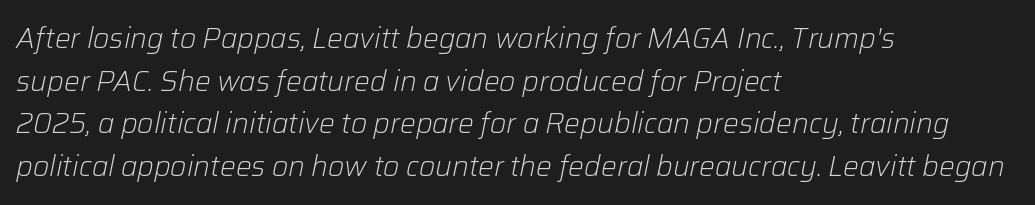
{"italic": "yes", "lean": "right", "slant_degrees": 12, "bold": "no", "weight": "light", "width": "normal", "stroke_contrast": "low", "x_height": "medium", "monospaced": "no", "underline": "no", "align": "left", "line_spacing": "normal", "line_spacing_ratio": 1.52, "letter_spacing": "normal", "letter_spacing_em": 0.0, "glyph_px": 28}
